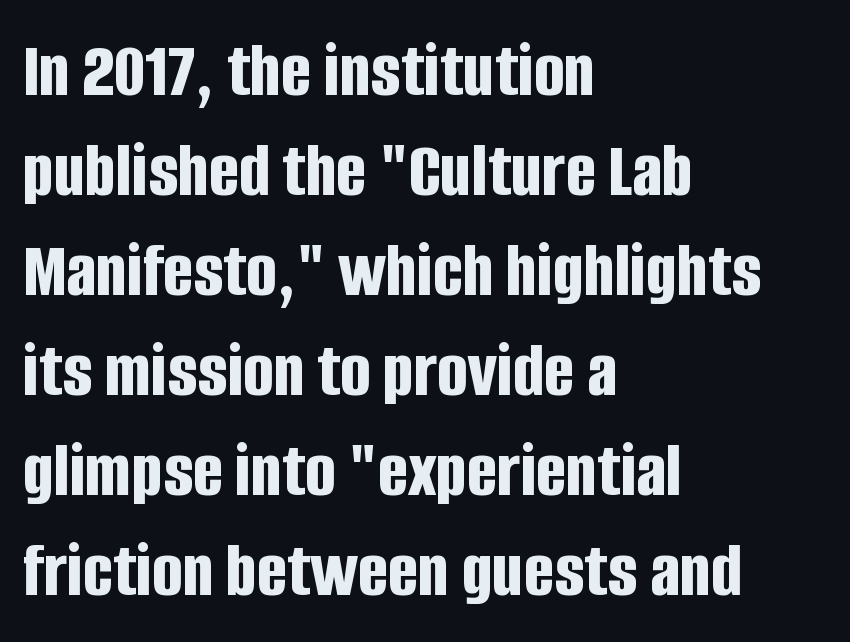
The rendering anchors every line to the left-hand side. When letters stand straight like this, we call the style roman or upright. Students, observe: this is what conventionally led text looks like. Descender tails drop into unmarked territory. What kind of face is this? One without serifs — a sans. In terms of letterspacing, this is plain default setting.
